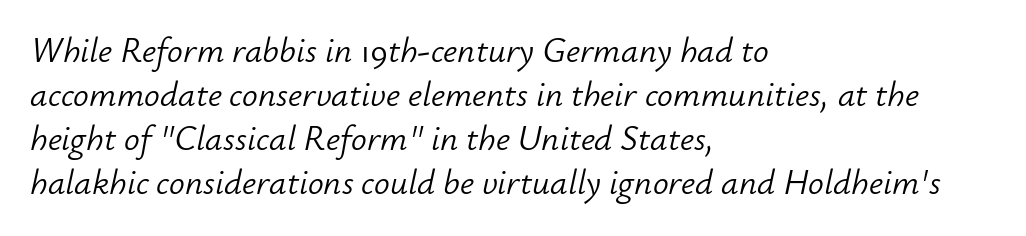
Q: Is the text bold? A: No.
Q: Is the text italic (slanted)? A: Yes, it leans right by about 12 degrees.
Q: Is the text underlined? A: No.
Q: How is the paragraph aligned? A: Left-aligned.
Q: Is the spacing between letters normal or unusually wide? A: Normal.
Q: Is the spacing between lines tight, normal or loose? A: Normal.
Q: Width (condensed, normal, or wide)? A: Normal.
Q: Stroke contrast? A: Low.
Q: x-height? A: Small.
Q: Monospaced? A: No.
